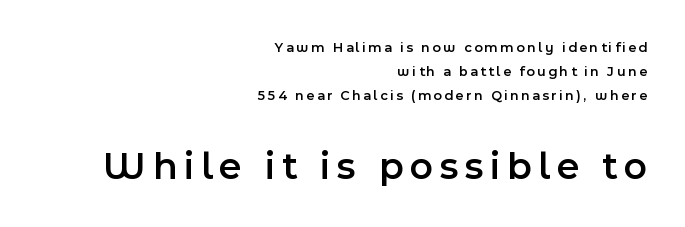
Q: Is the text bold? A: Semi-bold.
Q: Is the text italic (slanted)? A: No, it is upright.
Q: Is the typeface a serif or a sans-serif typeface? A: Sans-serif.
Q: Is the text underlined? A: No.
Q: How is the paragraph aligned? A: Right-aligned.
Q: Is the spacing between lines tight, normal or loose? A: Normal.
Q: Which block of text is set in a larger size, the first (top) or the second (bottom)? A: The second (bottom) one.
Q: Width (condensed, normal, or wide)? A: Normal.
Q: x-height? A: Medium.
Q: Monospaced? A: No.
